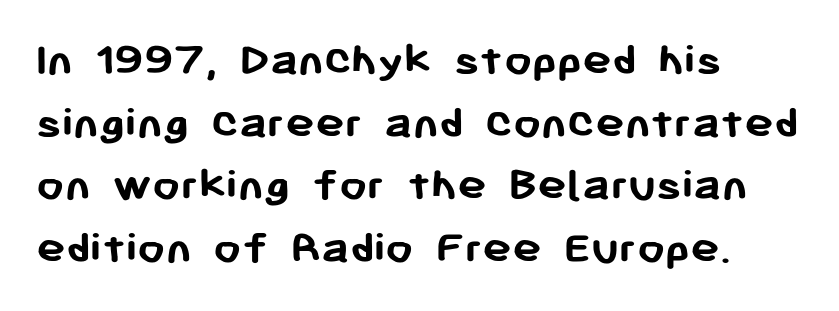
The image shows 49 px semibold sans-serif type, upright; set left-aligned, normal line spacing (1.28x), normal letter spacing, not underlined; low stroke contrast and a medium x-height.
